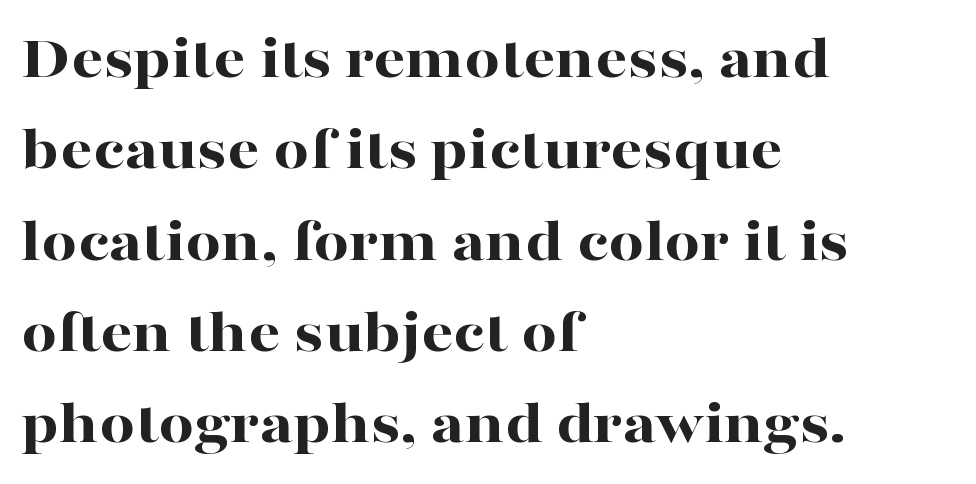
A classic flush-left, rag-right setting is used for this passage. The tracking reads as untouched default to a designer's eye. The rendering uses a moderate line-height, typical for paragraphs. Examine the stroke ends and you'll spot serifs.
